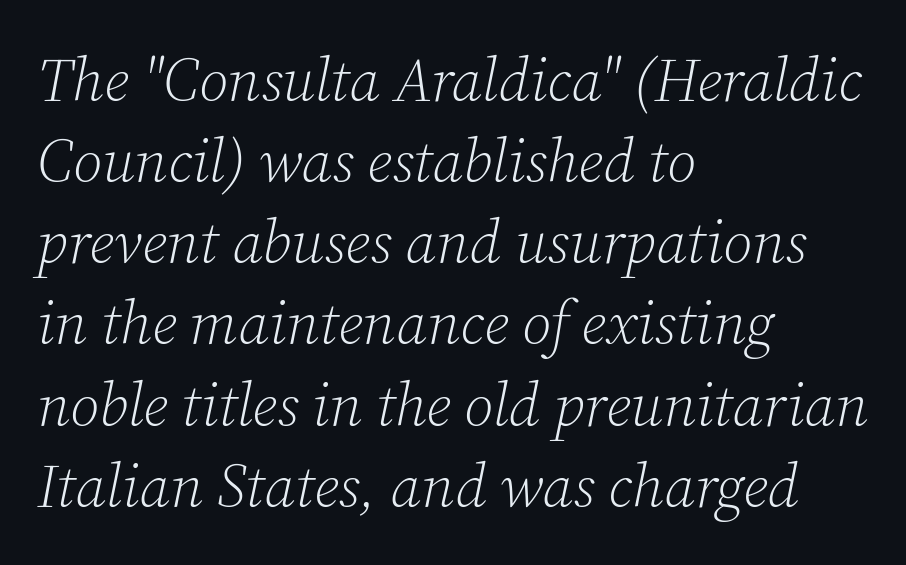
{"serif": "yes", "italic": "yes", "lean": "right", "slant_degrees": 12, "bold": "no", "weight": "light", "width": "normal", "stroke_contrast": "low", "x_height": "medium", "monospaced": "no", "underline": "no", "align": "left", "line_spacing": "normal", "line_spacing_ratio": 1.33, "letter_spacing": "normal", "letter_spacing_em": 0.0, "glyph_px": 61}
